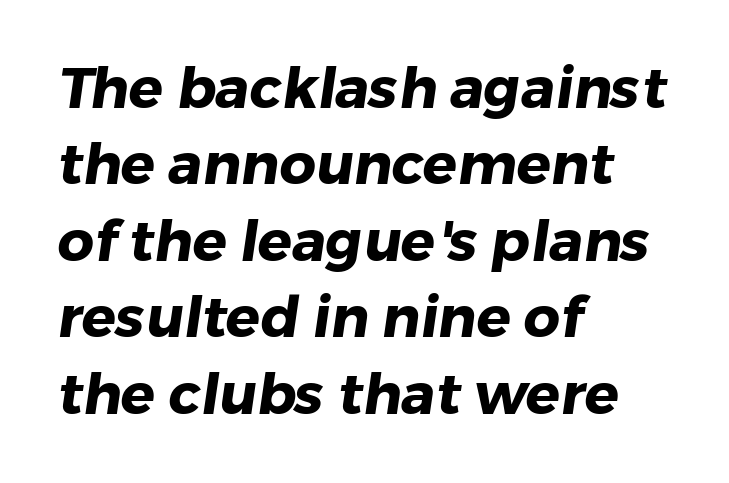
Looks like regular typesetting: each glyph gets only the width it needs. Examine the stroke ends and you'll find no serifs. Unmarked baselines from the first word to the last. Letter spacing: default.
